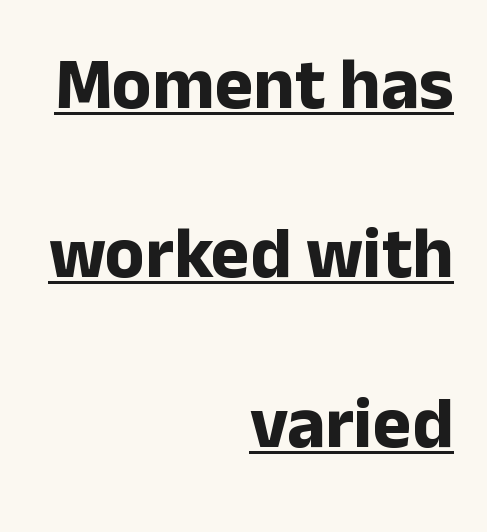
Where is the straight margin? On the right. Think of a printed novel: that variable character pitch is what you see here. You could call the tracking neutral — neither tight nor loose. What's the leading like? Stretched, with rows far apart. The glyphs have the mass of a bold cut.
